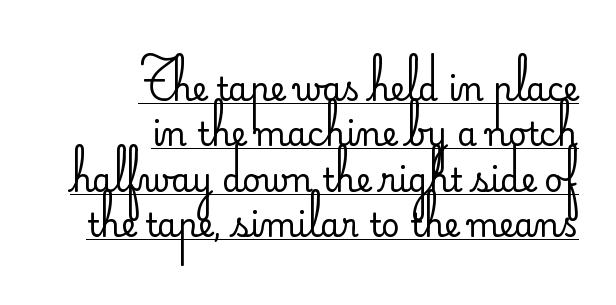
{"serif": "no", "italic": "no", "bold": "no", "weight": "regular", "width": "normal", "stroke_contrast": "low", "x_height": "small", "monospaced": "no", "underline": "yes", "align": "right", "line_spacing": "normal", "line_spacing_ratio": 1.42, "letter_spacing": "normal", "letter_spacing_em": 0.0, "glyph_px": 32}
